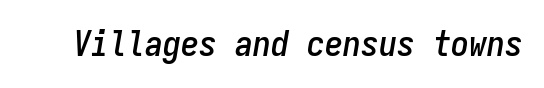
Q: Is the text italic (slanted)? A: Yes, it leans right by about 9 degrees.
Q: Is the text underlined? A: No.
Q: Is the spacing between letters normal or unusually wide? A: Normal.
Q: Width (condensed, normal, or wide)? A: Condensed.
Q: Stroke contrast? A: Low.
Q: x-height? A: Medium.
Q: Monospaced? A: Yes.
